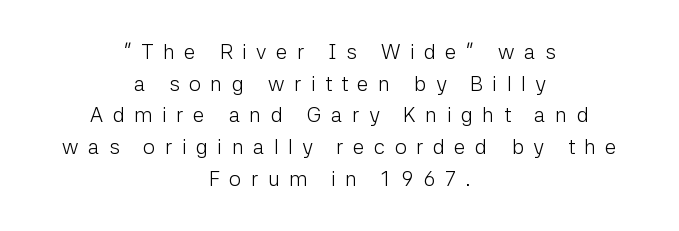
Style check: upright. Summary of weight: not heavy and not bold. The foot of each line stays bare and open. Letter spacing: wide. The block of text has a typical density, with ordinary space between rows.
